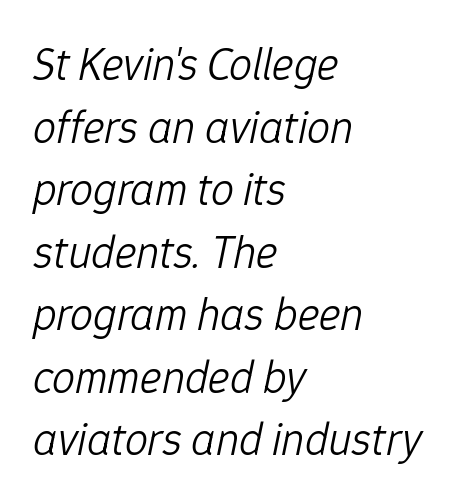
Q: Is the text bold? A: No.
Q: Is the text italic (slanted)? A: Yes, it leans right by about 12 degrees.
Q: Is the text underlined? A: No.
Q: How is the paragraph aligned? A: Left-aligned.
Q: Is the spacing between letters normal or unusually wide? A: Normal.
Q: Is the spacing between lines tight, normal or loose? A: Normal.
Q: Width (condensed, normal, or wide)? A: Normal.
Q: Stroke contrast? A: Low.
Q: x-height? A: Medium.
Q: Monospaced? A: No.
